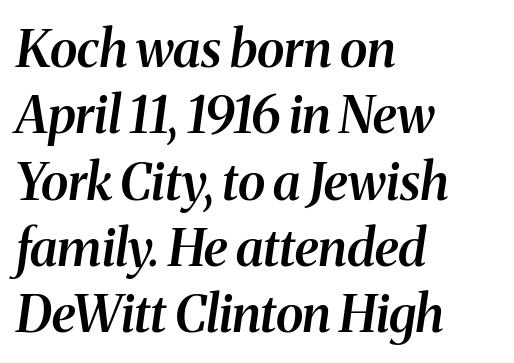
Q: Is the text bold? A: Semi-bold.
Q: Is the text italic (slanted)? A: Yes, it leans right by about 8 degrees.
Q: Is the typeface a serif or a sans-serif typeface? A: Serif.
Q: Is the text underlined? A: No.
Q: How is the paragraph aligned? A: Left-aligned.
Q: Is the spacing between letters normal or unusually wide? A: Normal.
Q: Is the spacing between lines tight, normal or loose? A: Normal.
Q: Width (condensed, normal, or wide)? A: Normal.
Q: Stroke contrast? A: Medium.
Q: x-height? A: Medium.
Q: Monospaced? A: No.
